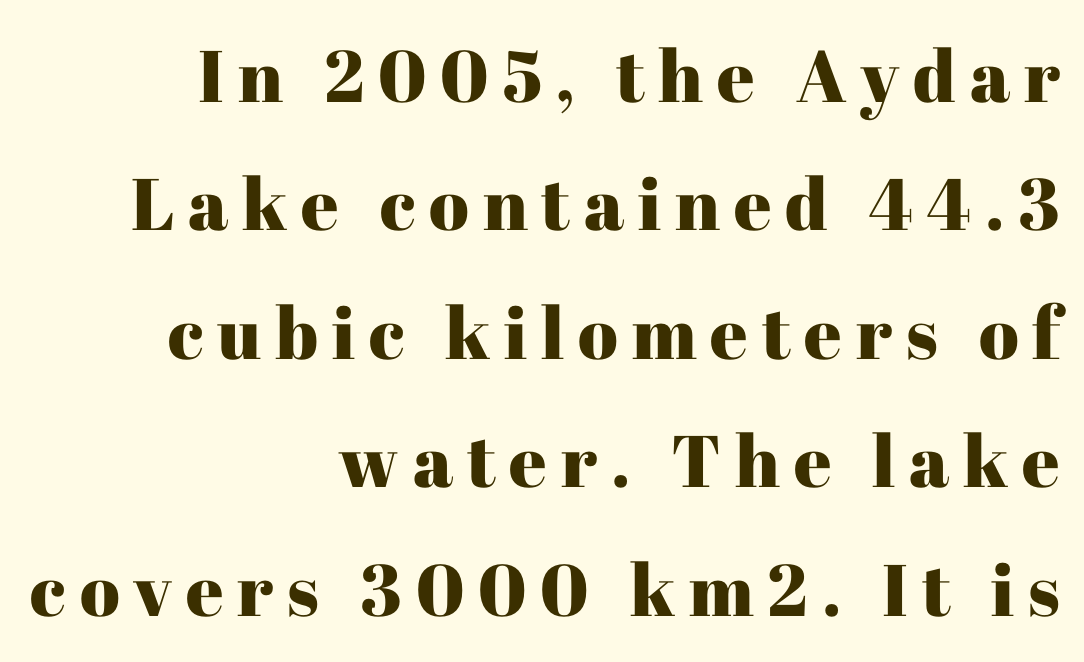
{"serif": "yes", "italic": "no", "width": "normal", "stroke_contrast": "high", "x_height": "medium", "monospaced": "no", "underline": "no", "align": "right", "line_spacing_ratio": 1.76, "glyph_px": 73}
